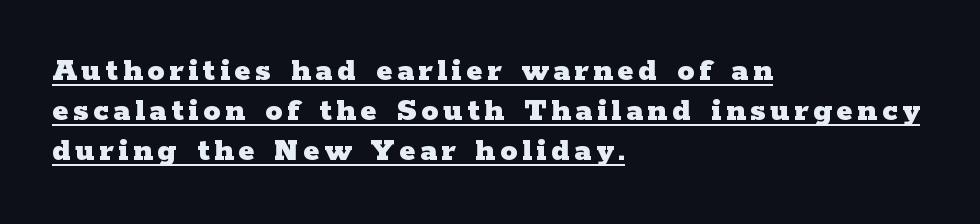
The image shows 34 px heavy, wide serif type, upright; set left-aligned, line spacing 1.18x, underlined; low stroke contrast and a medium x-height.
